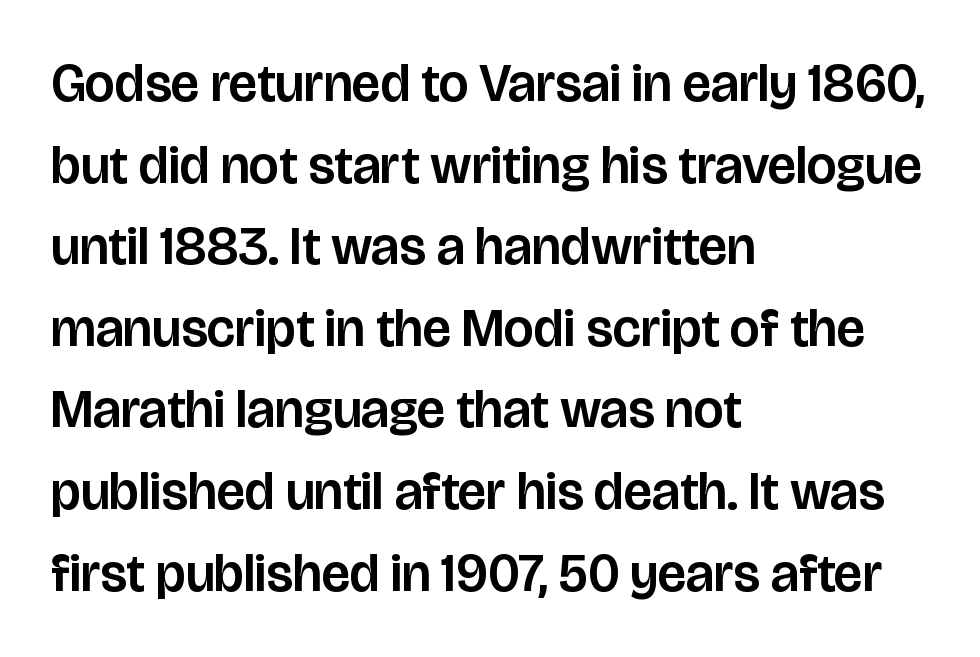
Do the characters align in a grid? No, the font is proportional. Anything drawn beneath the words? Only blank space. Regarding serifs, this sample does without them. If you drew a ruler down the left edge, every line would touch it. Unlike italic type, these characters show no tilt at all. Observe the ordinary spacing: letters are neighbours, not strangers.
